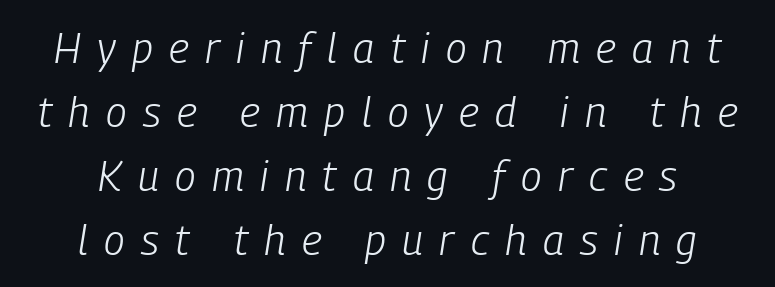
{"italic": "yes", "lean": "right", "slant_degrees": 9, "bold": "no", "weight": "light", "width": "condensed", "stroke_contrast": "low", "x_height": "medium", "monospaced": "no", "underline": "no", "align": "center", "line_spacing": "normal", "line_spacing_ratio": 1.52, "letter_spacing": "wide", "letter_spacing_em": 0.39, "glyph_px": 42}
